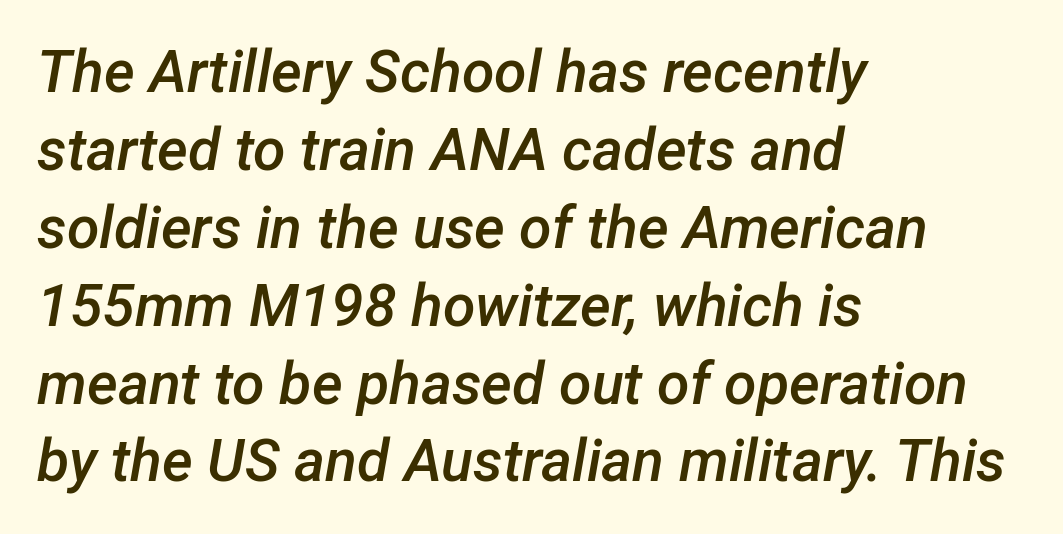
Q: Is the text bold? A: Semi-bold.
Q: Is the text italic (slanted)? A: Yes, it leans right by about 12 degrees.
Q: Is the text underlined? A: No.
Q: How is the paragraph aligned? A: Left-aligned.
Q: Is the spacing between letters normal or unusually wide? A: Normal.
Q: Is the spacing between lines tight, normal or loose? A: Normal.
Q: Width (condensed, normal, or wide)? A: Normal.
Q: Stroke contrast? A: Low.
Q: x-height? A: Medium.
Q: Monospaced? A: No.
